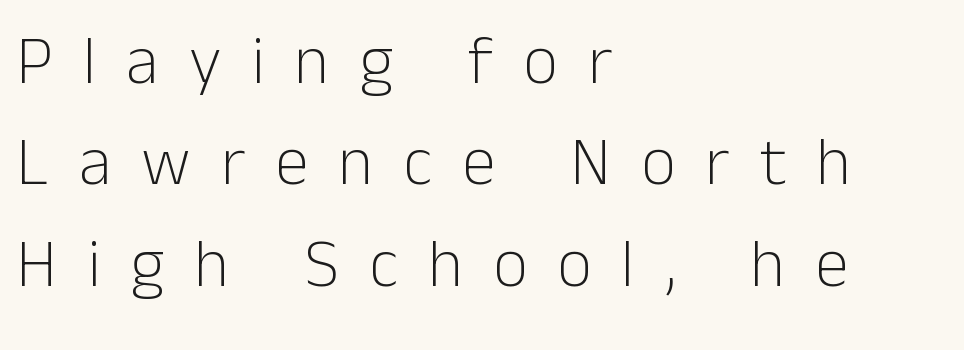
The image shows 68 px light sans-serif type, upright; set left-aligned, normal line spacing (1.49x), unusually wide letter spacing (+0.44 em), not underlined; low stroke contrast and a medium x-height.
